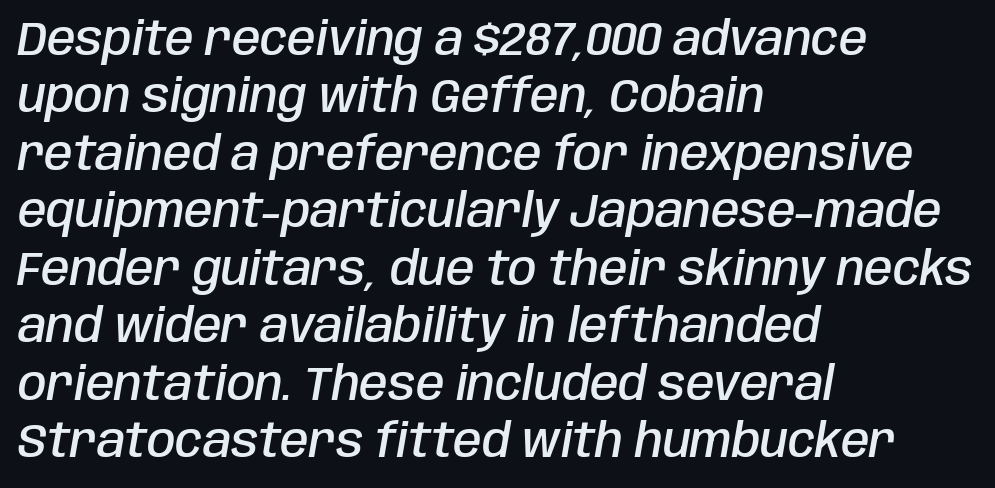
The image shows 46 px semibold, condensed type, italic (leaning right); set left-aligned, normal line spacing (1.25x), normal letter spacing, not underlined; low stroke contrast and a large x-height.
